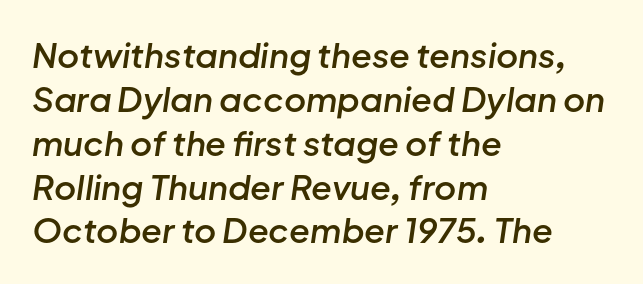
{"italic": "yes", "lean": "right", "slant_degrees": 8, "bold": "semi", "weight": "semibold", "width": "normal", "stroke_contrast": "low", "x_height": "medium", "monospaced": "no", "underline": "no", "align": "left", "line_spacing": "normal", "line_spacing_ratio": 1.29, "letter_spacing": "normal", "letter_spacing_em": 0.0, "glyph_px": 34}
